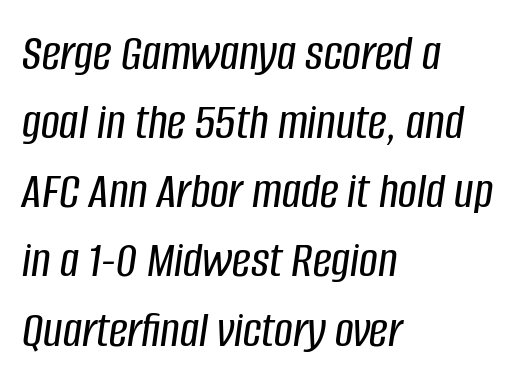
A student would call this left alignment; a typographer would say flush left, rag right. Think of a printed novel: that variable character pitch is what you see here. If you measured baseline to baseline, you'd find a middling distance. What stands out about the letter spacing? Nothing — it is the standard amount. Underlining? Definitely not there.
